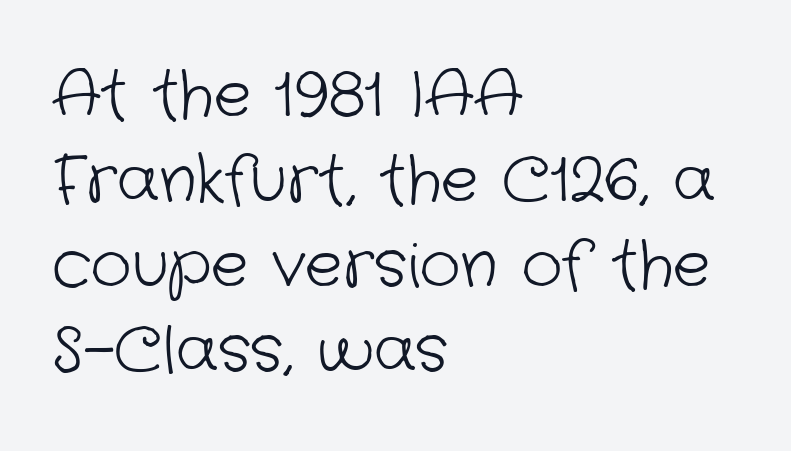
{"serif": "no", "bold": "no", "weight": "light", "width": "normal", "stroke_contrast": "low", "x_height": "medium", "monospaced": "no", "underline": "no", "align": "left", "line_spacing": "normal", "line_spacing_ratio": 1.35, "letter_spacing": "normal", "letter_spacing_em": 0.0, "glyph_px": 63}
